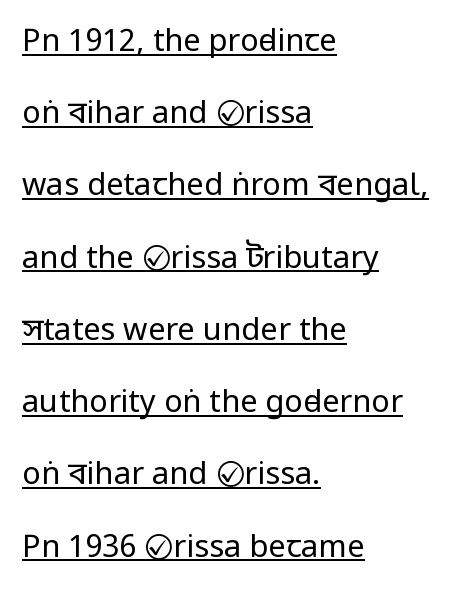
Q: Is the text bold? A: No.
Q: Is the text italic (slanted)? A: No, it is upright.
Q: Is the typeface a serif or a sans-serif typeface? A: Sans-serif.
Q: Is the text underlined? A: Yes.
Q: How is the paragraph aligned? A: Left-aligned.
Q: Is the spacing between letters normal or unusually wide? A: Normal.
Q: Is the spacing between lines tight, normal or loose? A: Loose.
Q: Width (condensed, normal, or wide)? A: Condensed.
Q: Stroke contrast? A: Low.
Q: x-height? A: Large.
Q: Monospaced? A: No.
